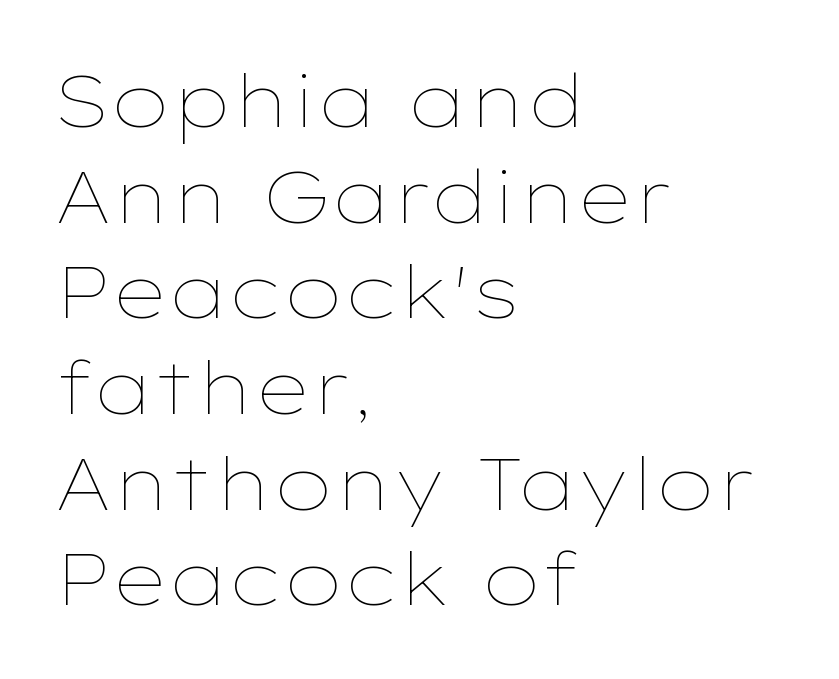
The image shows 73 px thin, wide type, upright; set left-aligned, normal line spacing (1.31x), normal letter spacing, not underlined; low stroke contrast and a medium x-height.
